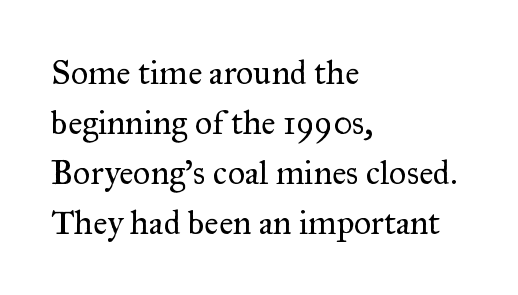
Compared with a centered layout, this one pins lines to the left instead. This is the regular roman posture of the typeface. Each new line begins a customary step beneath the previous one. Examine the stroke ends and you'll spot serifs. Descenders are the only things crossing below the line.
